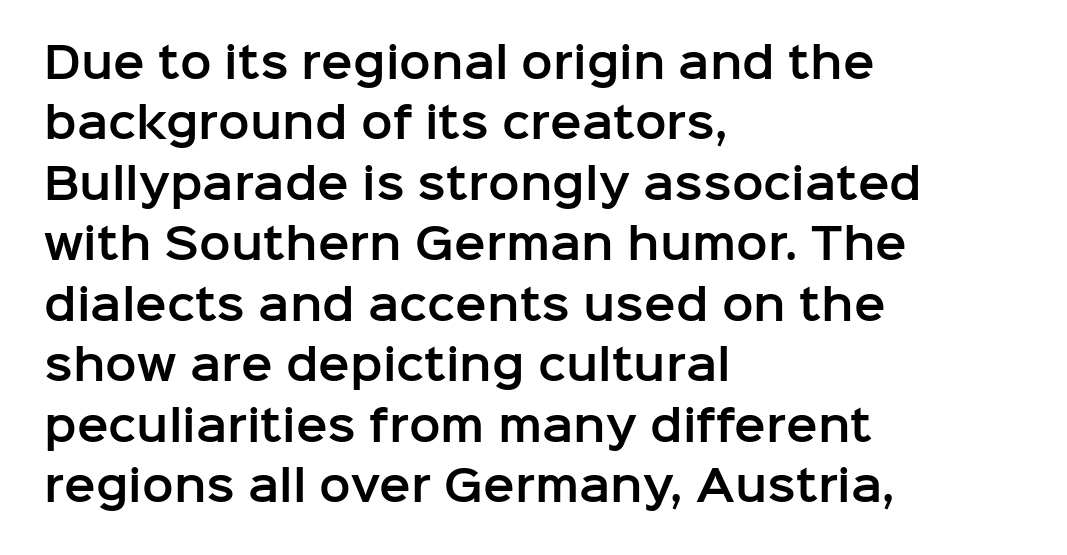
Q: Is the text italic (slanted)? A: No, it is upright.
Q: Is the typeface a serif or a sans-serif typeface? A: Sans-serif.
Q: Is the text underlined? A: No.
Q: How is the paragraph aligned? A: Left-aligned.
Q: Is the spacing between letters normal or unusually wide? A: Normal.
Q: Is the spacing between lines tight, normal or loose? A: Normal.
Q: Width (condensed, normal, or wide)? A: Normal.
Q: Stroke contrast? A: Low.
Q: x-height? A: Medium.
Q: Monospaced? A: No.
